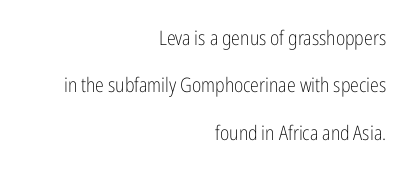
Q: Is the text bold? A: No.
Q: Is the text italic (slanted)? A: No, it is upright.
Q: Is the text underlined? A: No.
Q: How is the paragraph aligned? A: Right-aligned.
Q: Is the spacing between letters normal or unusually wide? A: Normal.
Q: Is the spacing between lines tight, normal or loose? A: Loose.
